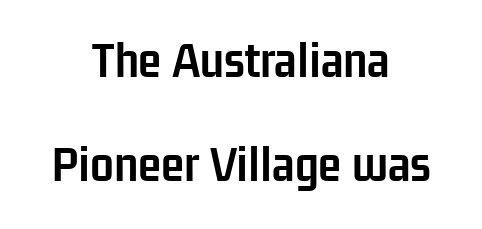
{"serif": "no", "italic": "no", "bold": "yes", "weight": "semibold", "width": "condensed", "stroke_contrast": "low", "x_height": "medium", "monospaced": "no", "underline": "no", "align": "center", "line_spacing": "loose", "line_spacing_ratio": 1.96, "letter_spacing": "normal", "letter_spacing_em": 0.0, "glyph_px": 53}
